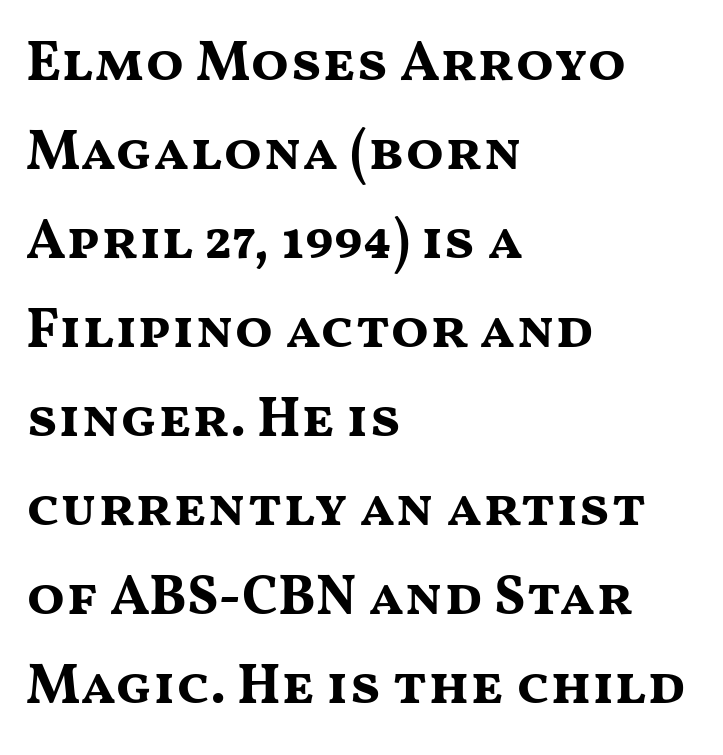
Q: Is the text bold? A: Yes.
Q: Is the text italic (slanted)? A: No, it is upright.
Q: Is the typeface a serif or a sans-serif typeface? A: Sans-serif.
Q: Is the text underlined? A: No.
Q: How is the paragraph aligned? A: Left-aligned.
Q: Is the spacing between letters normal or unusually wide? A: Normal.
Q: Is the spacing between lines tight, normal or loose? A: Normal.
Q: Width (condensed, normal, or wide)? A: Wide.
Q: Stroke contrast? A: Medium.
Q: x-height? A: Medium.
Q: Monospaced? A: No.
